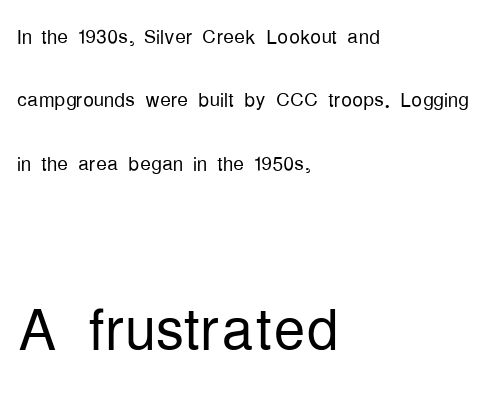
Q: Is the text bold? A: No.
Q: Is the text italic (slanted)? A: No, it is upright.
Q: Is the typeface a serif or a sans-serif typeface? A: Sans-serif.
Q: Is the text underlined? A: No.
Q: How is the paragraph aligned? A: Left-aligned.
Q: Is the spacing between letters normal or unusually wide? A: Normal.
Q: Is the spacing between lines tight, normal or loose? A: Loose.
Q: Which block of text is set in a larger size, the first (top) or the second (bottom)? A: The second (bottom) one.
Q: Width (condensed, normal, or wide)? A: Condensed.
Q: Stroke contrast? A: Low.
Q: x-height? A: Medium.
Q: Monospaced? A: No.
